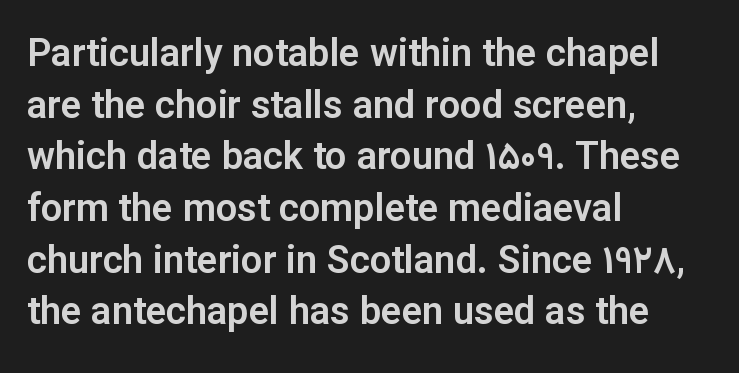
One-word summary of the alignment: left. Tracking value appears to be zero — textbook default spacing. Regular leading. In terms of posture, this sample is upright.
